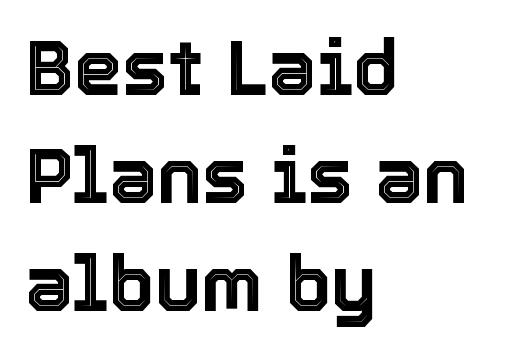
{"italic": "no", "width": "normal", "x_height": "medium", "monospaced": "no", "underline": "no", "align": "left", "line_spacing": "normal", "line_spacing_ratio": 1.4, "letter_spacing": "normal", "letter_spacing_em": 0.0, "glyph_px": 77}
